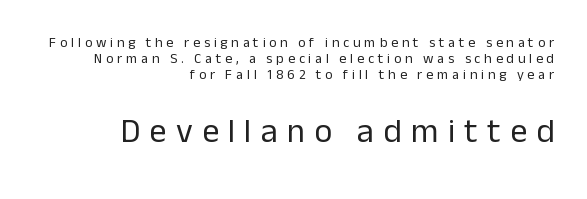
The image shows 34 px regular-weight sans-serif type, upright; set right-aligned, tight line spacing (1.13x), unusually wide letter spacing (+0.27 em), not underlined; the second (bottom) block is 2.43x larger; low stroke contrast and a medium x-height.
